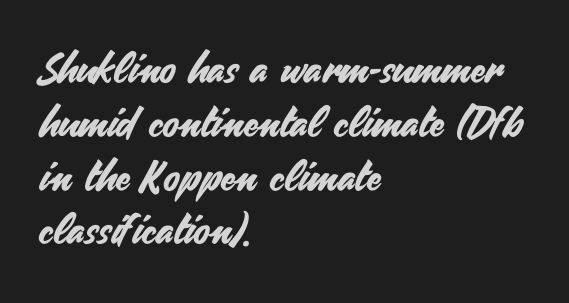
{"serif": "no", "width": "normal", "stroke_contrast": "medium", "x_height": "small", "monospaced": "no", "underline": "no", "align": "left", "line_spacing": "normal", "line_spacing_ratio": 1.28, "letter_spacing": "normal", "letter_spacing_em": 0.0, "glyph_px": 42}
